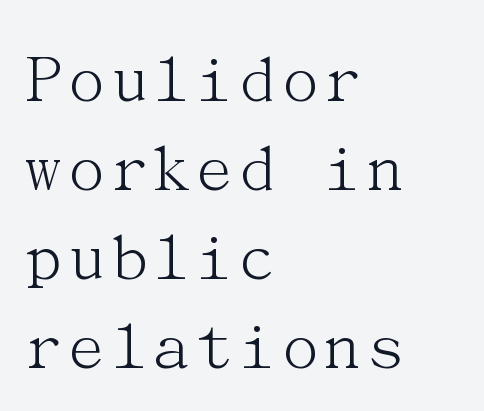
{"serif": "yes", "italic": "no", "bold": "no", "weight": "light", "width": "normal", "stroke_contrast": "medium", "x_height": "medium", "underline": "no", "align": "left", "line_spacing_ratio": 1.22, "letter_spacing": "normal", "letter_spacing_em": 0.0, "glyph_px": 73}
